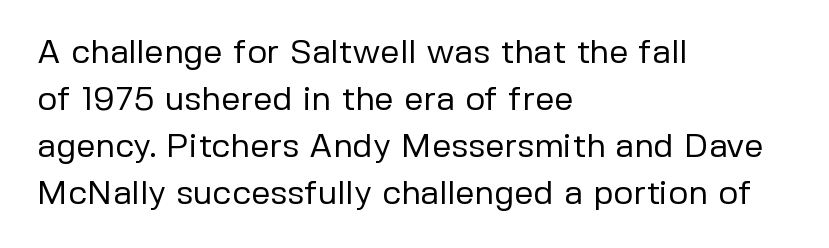
Normally led — the rows are evenly, conventionally spaced. The font is comparable to plain body text, perhaps lighter. You can tell it's not italic because the verticals are truly vertical. Each word holds together tightly as a unit, with standard inter-letter gaps. The rendering uses natural spacing where letterforms have individual widths.
